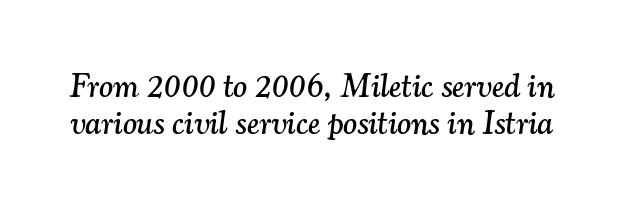
{"serif": "yes", "italic": "yes", "lean": "right", "slant_degrees": 7, "width": "normal", "stroke_contrast": "medium", "x_height": "small", "monospaced": "no", "underline": "no", "line_spacing": "tight", "line_spacing_ratio": 1.13, "letter_spacing": "normal", "letter_spacing_em": 0.0, "glyph_px": 33}
